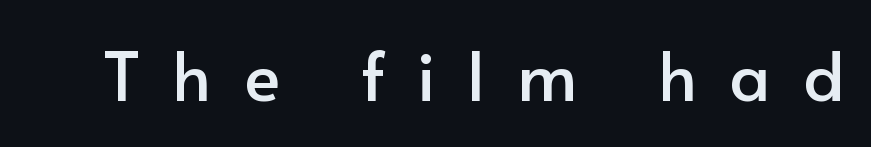
Q: Is the text italic (slanted)? A: No, it is upright.
Q: Is the typeface a serif or a sans-serif typeface? A: Sans-serif.
Q: Is the text underlined? A: No.
Q: Is the spacing between letters normal or unusually wide? A: Unusually wide.
Q: Width (condensed, normal, or wide)? A: Normal.
Q: Stroke contrast? A: Low.
Q: x-height? A: Small.
Q: Monospaced? A: No.
